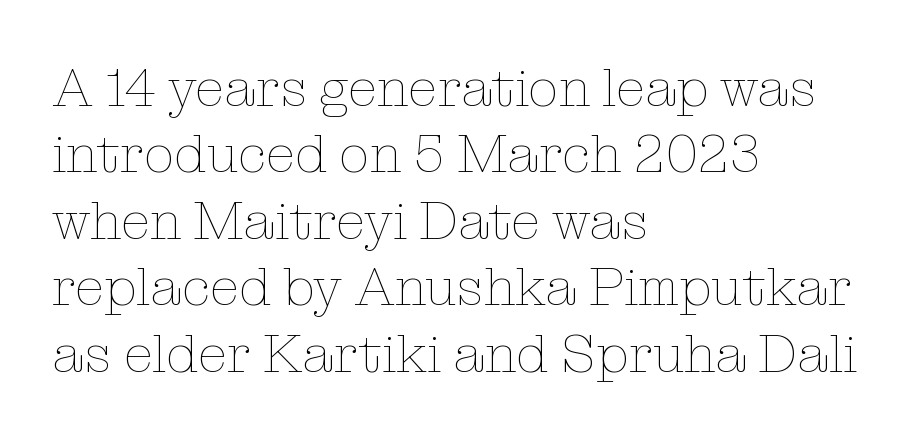
The weight tops out at a normal text grade. Compared with typical body copy, the letter spacing here is the same. Just letters on the line, the space beneath them empty. Varying glyph widths throughout — classic text-font behaviour. A classic flush-left, rag-right setting is used for this passage.
